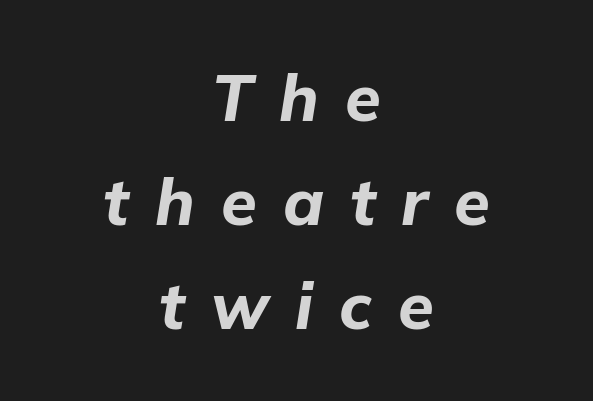
Q: Is the text bold? A: Yes.
Q: Is the text italic (slanted)? A: Yes, it leans right by about 9 degrees.
Q: Is the text underlined? A: No.
Q: How is the paragraph aligned? A: Centered.
Q: Is the spacing between letters normal or unusually wide? A: Unusually wide.
Q: Is the spacing between lines tight, normal or loose? A: Normal.
Q: Width (condensed, normal, or wide)? A: Normal.
Q: Stroke contrast? A: Low.
Q: x-height? A: Medium.
Q: Monospaced? A: No.
